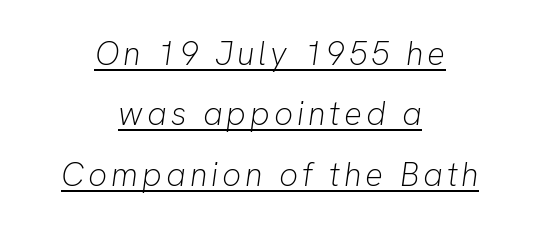
An italicized treatment has been applied to the whole sample. The passage shown is underscored from start to finish. Reading down the block, each line starts at a different indent, mirrored at its end. Note the varied advance widths — an 'i' is clearly narrower than an 'm'. Compared with a typical body face, this is equally light or lighter still.
